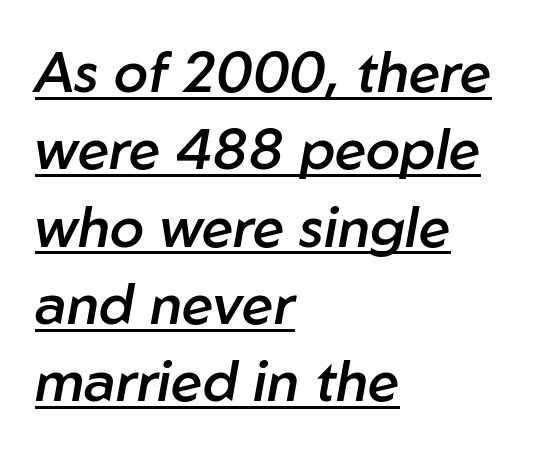
Q: Is the text bold? A: Semi-bold.
Q: Is the text italic (slanted)? A: Yes, it leans right by about 10 degrees.
Q: Is the text underlined? A: Yes.
Q: How is the paragraph aligned? A: Left-aligned.
Q: Is the spacing between letters normal or unusually wide? A: Normal.
Q: Is the spacing between lines tight, normal or loose? A: Normal.
Q: Width (condensed, normal, or wide)? A: Normal.
Q: Stroke contrast? A: Low.
Q: x-height? A: Medium.
Q: Monospaced? A: No.
